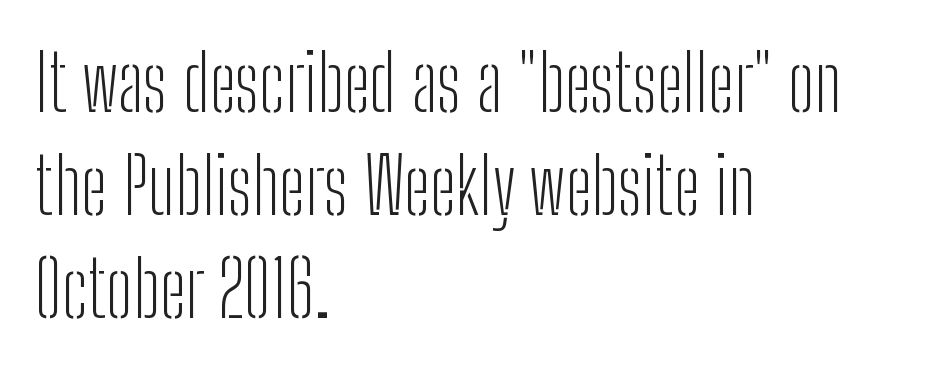
{"serif": "no", "italic": "no", "bold": "no", "weight": "light", "width": "condensed", "stroke_contrast": "low", "x_height": "medium", "monospaced": "no", "underline": "no", "align": "left", "line_spacing": "normal", "line_spacing_ratio": 1.32, "letter_spacing": "normal", "letter_spacing_em": 0.0, "glyph_px": 78}
